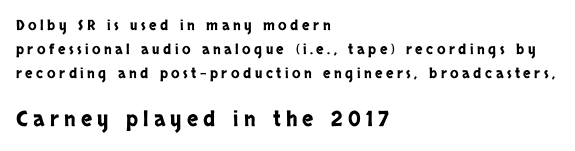
{"italic": "no", "underline": "no", "align": "left", "line_spacing_ratio": 1.73, "letter_spacing": "wide", "letter_spacing_em": 0.25, "larger_block": "second", "size_ratio": 1.5, "glyph_px": 21}
